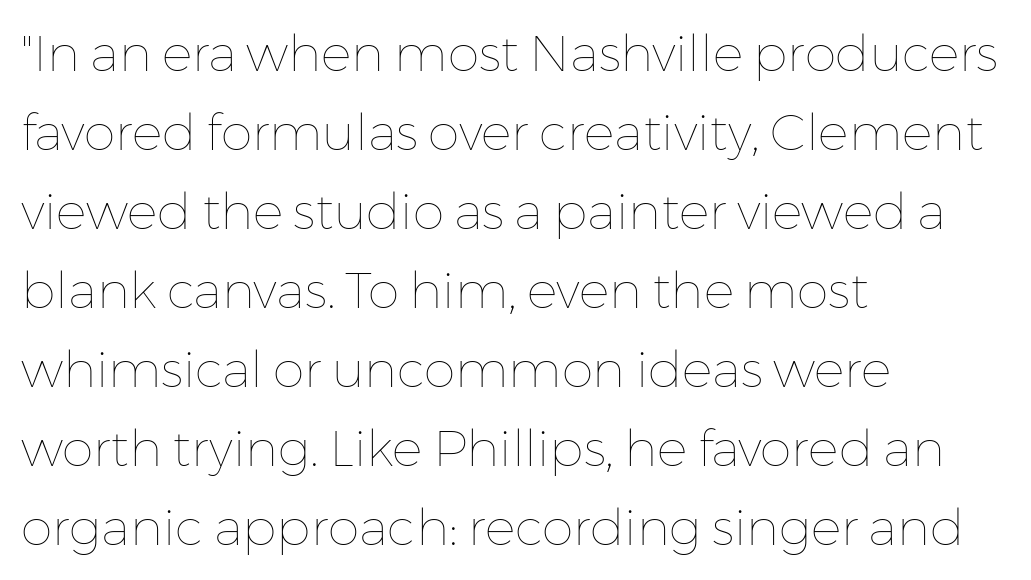
The image shows 51 px thin type, upright; set left-aligned, normal line spacing (1.55x), normal letter spacing, not underlined; low stroke contrast and a medium x-height.
